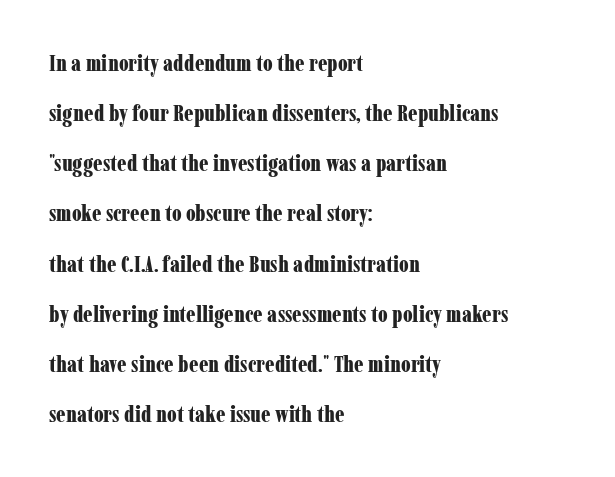
Q: Is the text bold? A: Yes.
Q: Is the text italic (slanted)? A: No, it is upright.
Q: Is the text underlined? A: No.
Q: How is the paragraph aligned? A: Left-aligned.
Q: Is the spacing between letters normal or unusually wide? A: Normal.
Q: Is the spacing between lines tight, normal or loose? A: Loose.
